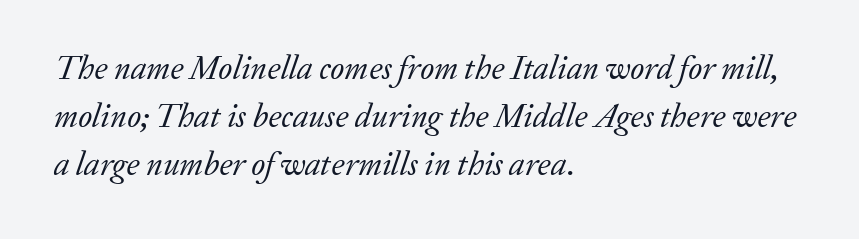
The image shows 33 px regular-weight serif type, italic (leaning right); set left-aligned, normal line spacing (1.46x), normal letter spacing, not underlined; low stroke contrast and a medium x-height.
